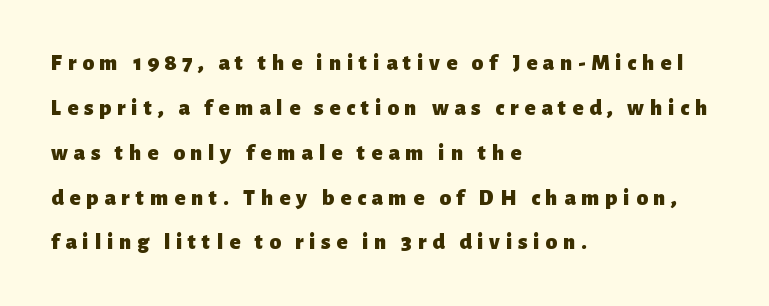
Q: Is the text bold? A: Yes.
Q: Is the text italic (slanted)? A: No, it is upright.
Q: Is the text underlined? A: No.
Q: How is the paragraph aligned? A: Left-aligned.
Q: Is the spacing between letters normal or unusually wide? A: Unusually wide.
Q: Is the spacing between lines tight, normal or loose? A: Loose.
